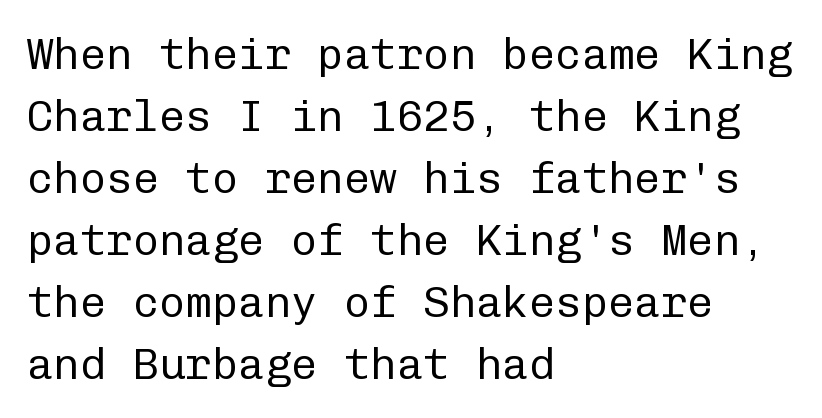
The image shows 44 px regular-weight sans-serif type, upright, monospaced; set left-aligned, normal line spacing (1.41x), normal letter spacing, not underlined; low stroke contrast and a medium x-height.
